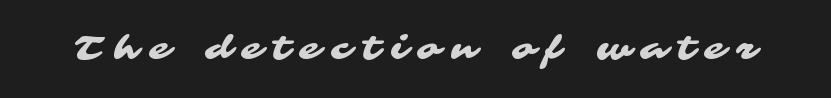
The image shows 33 px wide sans-serif type; set unusually wide letter spacing (+0.35 em), not underlined; medium stroke contrast and a medium x-height.
